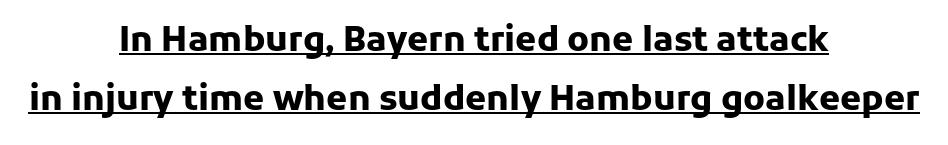
Q: Is the text bold? A: Yes.
Q: Is the text italic (slanted)? A: No, it is upright.
Q: Is the typeface a serif or a sans-serif typeface? A: Sans-serif.
Q: Is the text underlined? A: Yes.
Q: How is the paragraph aligned? A: Centered.
Q: Is the spacing between letters normal or unusually wide? A: Normal.
Q: Width (condensed, normal, or wide)? A: Normal.
Q: Stroke contrast? A: Low.
Q: x-height? A: Medium.
Q: Monospaced? A: No.
